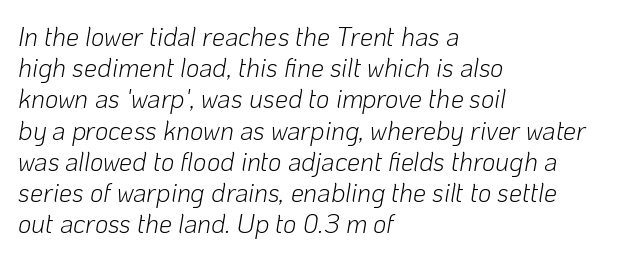
The text carries the slant typical of an italic or oblique font. Caption: face not bold, strokes unweighted. Line beginnings align vertically; line endings do not. The face used here is rendered with its standard letterfit.
